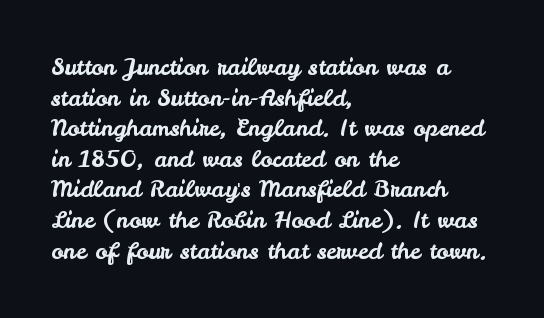
{"underline": "no", "align": "left", "line_spacing": "normal", "line_spacing_ratio": 1.33, "letter_spacing": "normal", "letter_spacing_em": 0.0, "glyph_px": 23}
